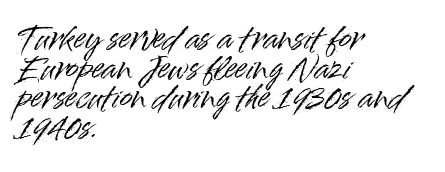
Q: Is the text italic (slanted)? A: Yes.
Q: Is the typeface a serif or a sans-serif typeface? A: Sans-serif.
Q: Is the text underlined? A: No.
Q: How is the paragraph aligned? A: Left-aligned.
Q: Is the spacing between letters normal or unusually wide? A: Normal.
Q: Is the spacing between lines tight, normal or loose? A: Tight.
Q: Width (condensed, normal, or wide)? A: Normal.
Q: Stroke contrast? A: High.
Q: x-height? A: Small.
Q: Monospaced? A: No.
